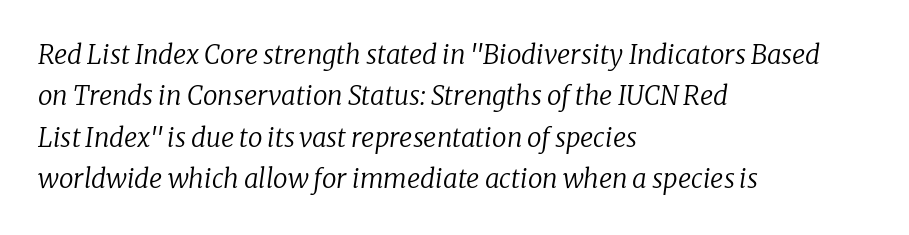
The image shows 26 px text type, italic (leaning right); set left-aligned, normal line spacing (1.59x), normal letter spacing, not underlined.
